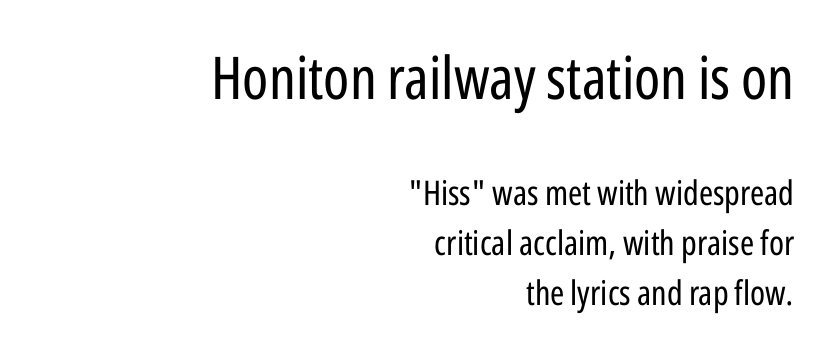
Q: Is the text bold? A: No.
Q: Is the text italic (slanted)? A: No, it is upright.
Q: Is the typeface a serif or a sans-serif typeface? A: Sans-serif.
Q: Is the text underlined? A: No.
Q: How is the paragraph aligned? A: Right-aligned.
Q: Is the spacing between letters normal or unusually wide? A: Normal.
Q: Is the spacing between lines tight, normal or loose? A: Normal.
Q: Which block of text is set in a larger size, the first (top) or the second (bottom)? A: The first (top) one.
Q: Width (condensed, normal, or wide)? A: Condensed.
Q: Stroke contrast? A: Low.
Q: x-height? A: Medium.
Q: Monospaced? A: No.
